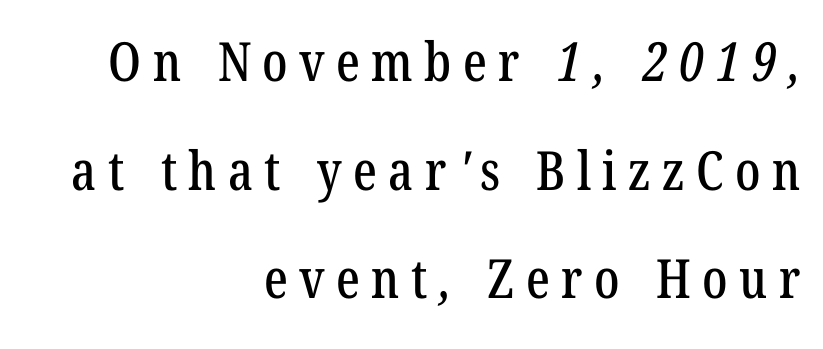
Q: Is the typeface a serif or a sans-serif typeface? A: Serif.
Q: Is the text underlined? A: No.
Q: How is the paragraph aligned? A: Right-aligned.
Q: Is the spacing between letters normal or unusually wide? A: Unusually wide.
Q: Is the spacing between lines tight, normal or loose? A: Loose.
Q: Width (condensed, normal, or wide)? A: Condensed.
Q: Stroke contrast? A: Low.
Q: x-height? A: Medium.
Q: Monospaced? A: No.
